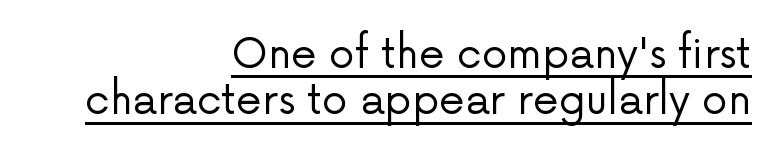
The image shows 41 px regular-weight sans-serif type, upright; set right-aligned, tight line spacing (1.13x), normal letter spacing, underlined; low stroke contrast and a medium x-height.
